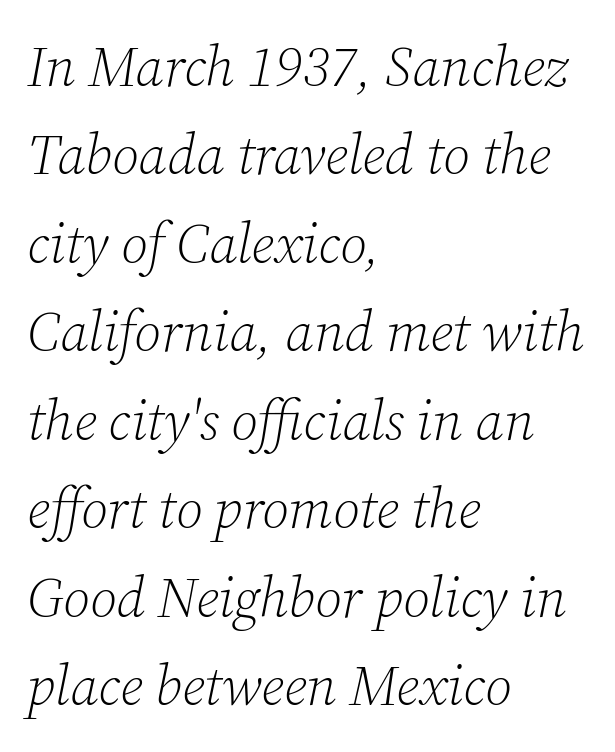
This sample uses plain, unmodified letter spacing. Students, observe: this is what conventionally led text looks like. The face used here is seriffed, in the tradition of book romans. The baseline area is clear. Varying glyph widths throughout — classic text-font behaviour. Nothing heavy about these letters — not bold at all.
